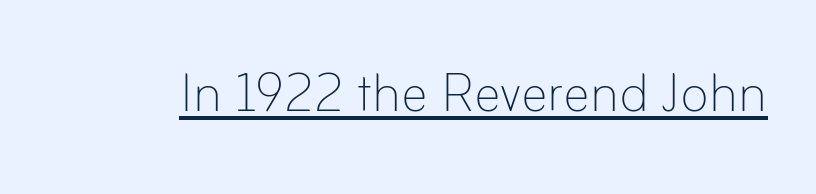
The image shows 68 px thin type, upright; set normal letter spacing, underlined; low stroke contrast and a small x-height.
